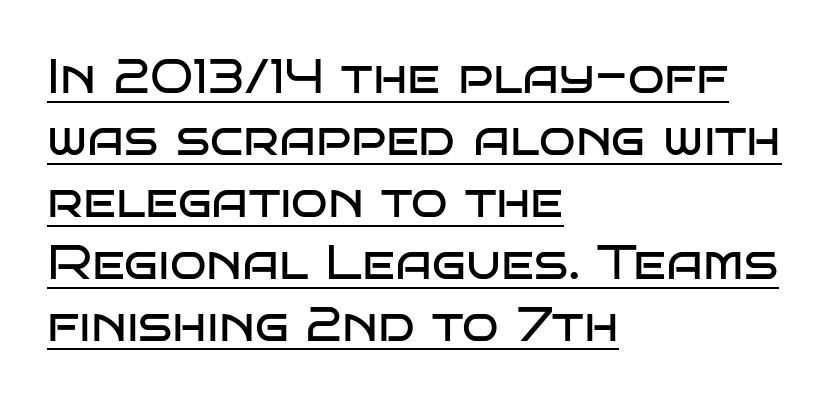
The image shows 48 px regular-weight, wide sans-serif type, upright; set left-aligned, normal line spacing (1.29x), normal letter spacing, underlined; low stroke contrast and a large x-height.
